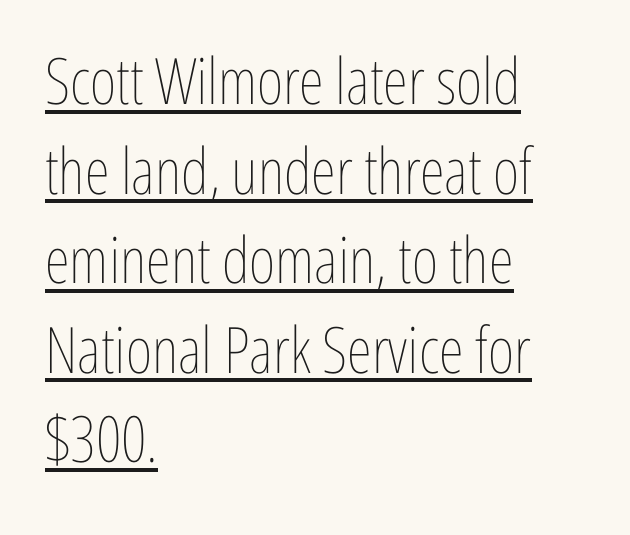
{"italic": "no", "bold": "no", "weight": "thin", "width": "condensed", "stroke_contrast": "low", "x_height": "medium", "monospaced": "no", "underline": "yes", "align": "left", "line_spacing": "normal", "line_spacing_ratio": 1.4, "letter_spacing": "normal", "letter_spacing_em": 0.0, "glyph_px": 64}
